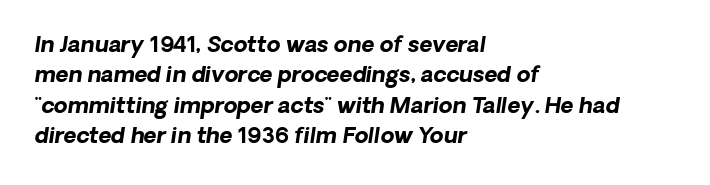
Q: Is the text bold? A: Yes.
Q: Is the text italic (slanted)? A: Yes, it leans right by about 8 degrees.
Q: Is the text underlined? A: No.
Q: How is the paragraph aligned? A: Left-aligned.
Q: Is the spacing between letters normal or unusually wide? A: Normal.
Q: Is the spacing between lines tight, normal or loose? A: Normal.
